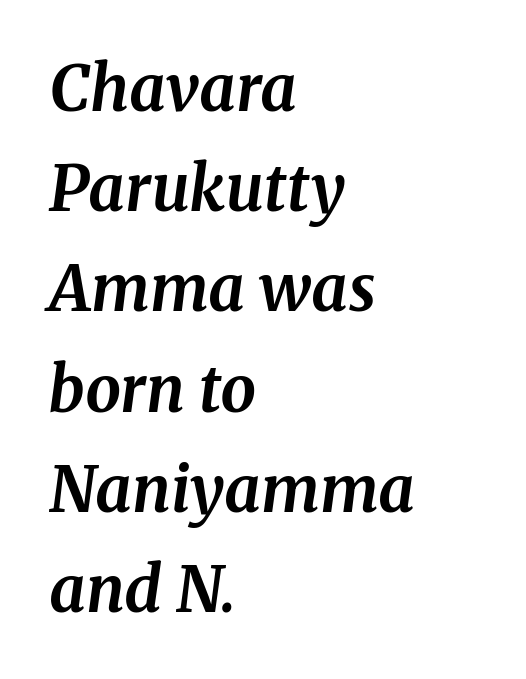
Q: Is the text bold? A: Yes.
Q: Is the text italic (slanted)? A: Yes, it leans right by about 8 degrees.
Q: Is the typeface a serif or a sans-serif typeface? A: Serif.
Q: Is the text underlined? A: No.
Q: How is the paragraph aligned? A: Left-aligned.
Q: Is the spacing between letters normal or unusually wide? A: Normal.
Q: Is the spacing between lines tight, normal or loose? A: Normal.
Q: Width (condensed, normal, or wide)? A: Normal.
Q: Stroke contrast? A: Medium.
Q: x-height? A: Medium.
Q: Monospaced? A: No.
